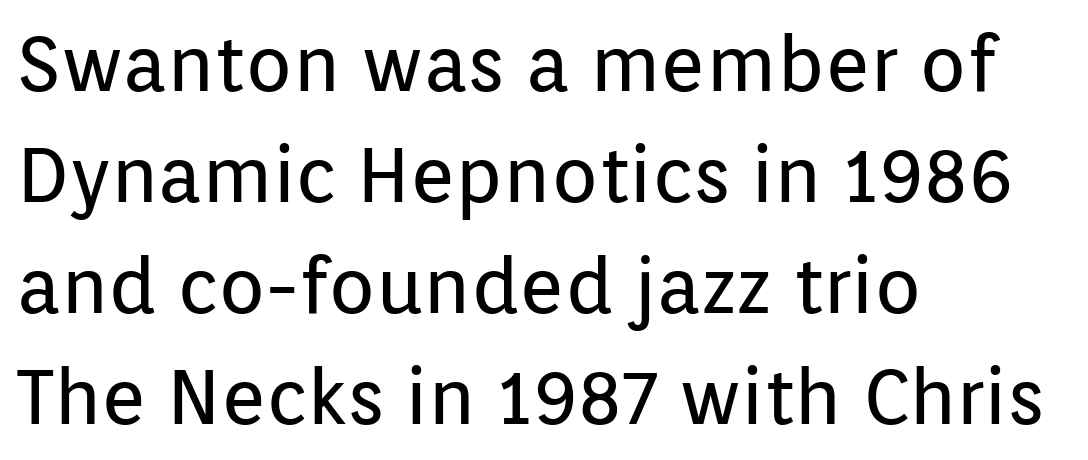
{"serif": "no", "italic": "no", "bold": "no", "weight": "regular", "width": "normal", "stroke_contrast": "low", "x_height": "medium", "monospaced": "no", "underline": "no", "align": "left", "line_spacing": "normal", "line_spacing_ratio": 1.44, "letter_spacing": "normal", "letter_spacing_em": 0.0, "glyph_px": 77}
